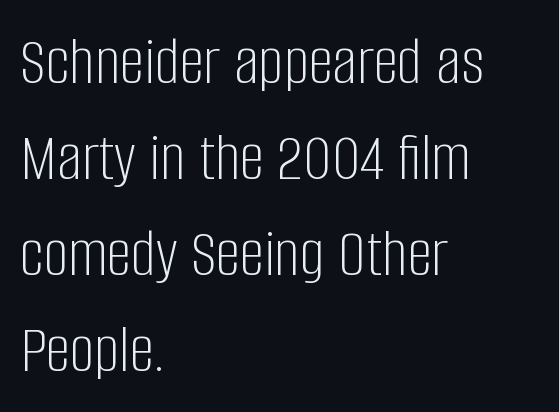
The image shows 70 px light, condensed sans-serif type, upright; set left-aligned, normal line spacing (1.37x), normal letter spacing, not underlined; low stroke contrast and a large x-height.
